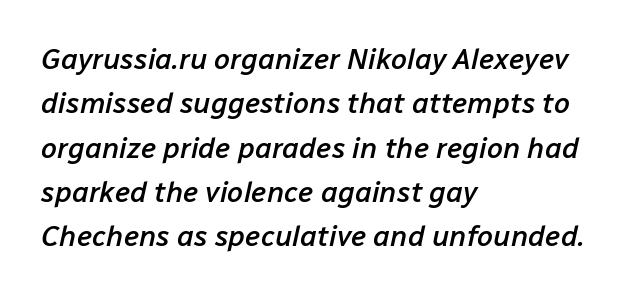
Q: Is the text bold? A: Semi-bold.
Q: Is the text italic (slanted)? A: Yes, it leans right by about 12 degrees.
Q: Is the text underlined? A: No.
Q: How is the paragraph aligned? A: Left-aligned.
Q: Is the spacing between letters normal or unusually wide? A: Normal.
Q: Is the spacing between lines tight, normal or loose? A: Normal.
Q: Width (condensed, normal, or wide)? A: Normal.
Q: Stroke contrast? A: Low.
Q: x-height? A: Medium.
Q: Monospaced? A: No.
